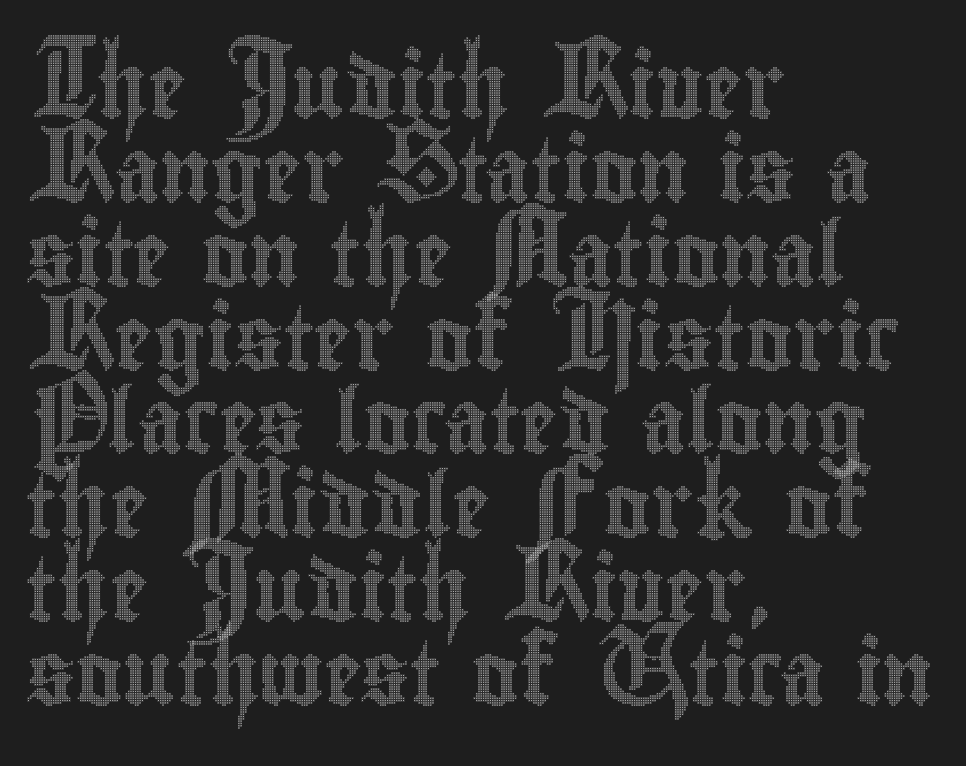
Unlike italic type, these characters show no tilt at all. There is no visible air inserted between adjacent glyphs. The rendering anchors every line to the left-hand side. Notice how descenders clear the ascenders below comfortably — that's standard leading. Varying glyph widths throughout — classic text-font behaviour.
